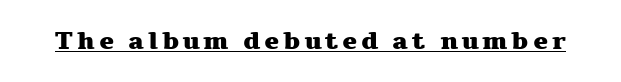
Q: Is the text bold? A: Yes.
Q: Is the text italic (slanted)? A: No, it is upright.
Q: Is the text underlined? A: Yes.
